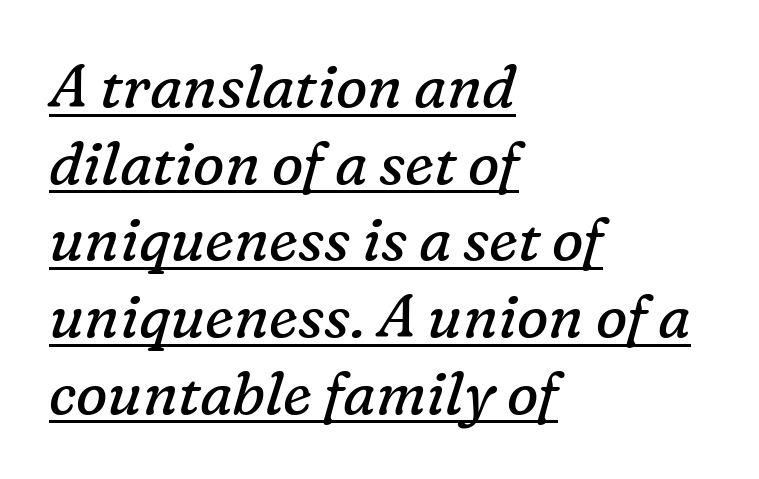
The image shows 59 px regular-weight serif type, italic (leaning right); set left-aligned, normal line spacing (1.3x), normal letter spacing, underlined; low stroke contrast and a medium x-height.
